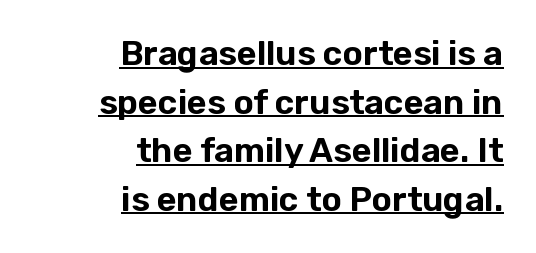
{"serif": "no", "italic": "no", "width": "normal", "stroke_contrast": "low", "x_height": "medium", "monospaced": "no", "underline": "yes", "align": "right", "line_spacing": "normal", "line_spacing_ratio": 1.43, "letter_spacing": "normal", "letter_spacing_em": 0.0, "glyph_px": 34}
